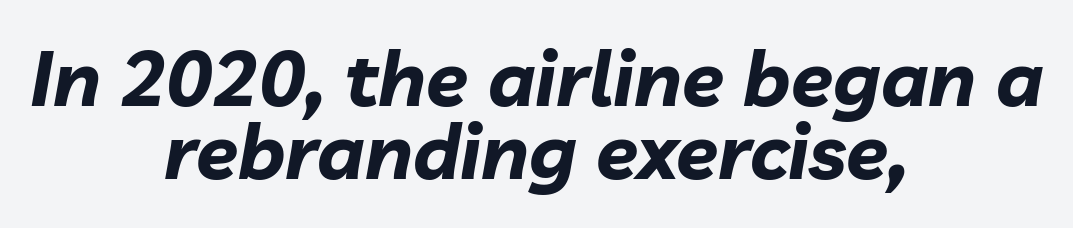
Chunky letters — that's bold for sure. Slanted lettering throughout. A typesetter would call this proportional, since set widths differ per character. Lines of text with bare space underneath. Nothing unusual about the tracking: characters are spaced as the font intends. Caption: multi-line text, centered on the measure.
